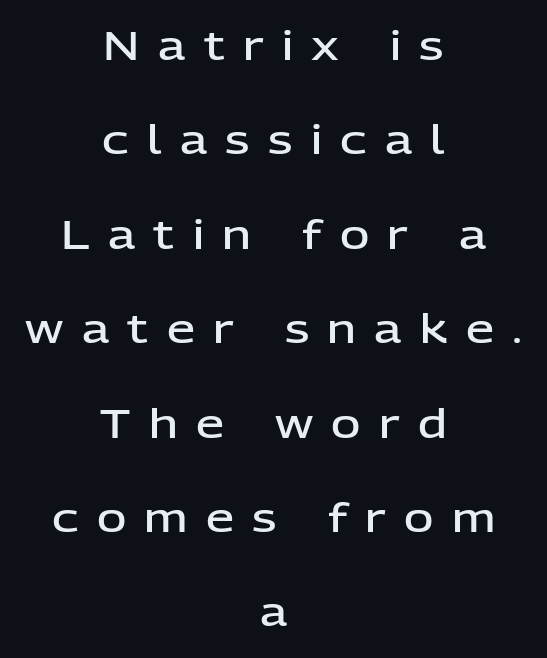
{"serif": "no", "italic": "no", "bold": "semi", "weight": "semibold", "width": "normal", "stroke_contrast": "low", "x_height": "medium", "monospaced": "no", "underline": "no", "align": "center", "line_spacing": "loose", "line_spacing_ratio": 2.36, "letter_spacing": "wide", "letter_spacing_em": 0.46, "glyph_px": 40}
